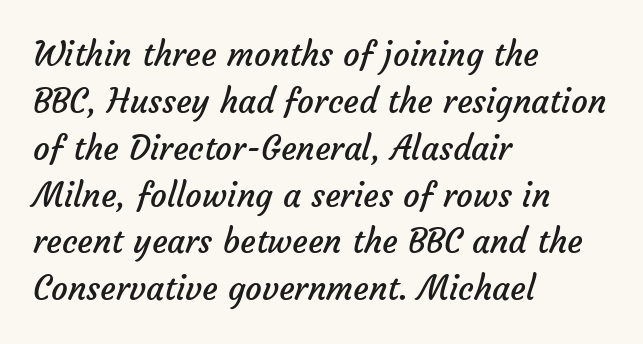
Notice how descenders clear the ascenders below comfortably — that's standard leading. The passage shown is typeset with a sans-serif family. The weight would be labelled regular, book, light, or lighter still. The letters advance in unequal steps, a hallmark of proportional type. A clean baseline with only descenders dipping below it.
